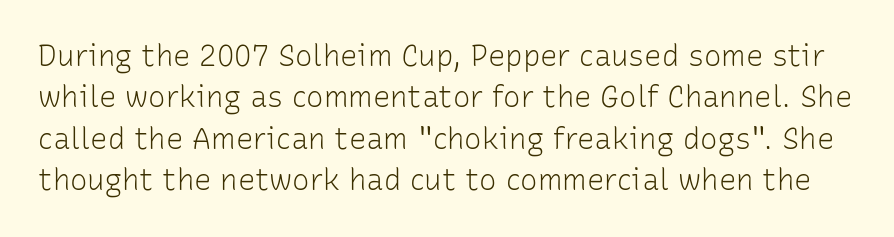
{"serif": "no", "italic": "no", "bold": "no", "weight": "light", "width": "normal", "stroke_contrast": "low", "x_height": "medium", "monospaced": "no", "underline": "no", "line_spacing": "normal", "line_spacing_ratio": 1.43, "letter_spacing": "normal", "letter_spacing_em": 0.0, "glyph_px": 29}
